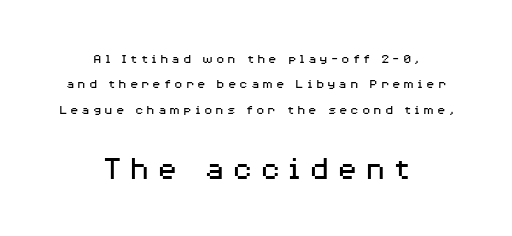
{"serif": "no", "italic": "no", "bold": "no", "weight": "regular", "width": "wide", "stroke_contrast": "medium", "x_height": "medium", "monospaced": "no", "underline": "no", "align": "center", "line_spacing_ratio": 1.82, "letter_spacing": "wide", "letter_spacing_em": 0.21, "larger_block": "second", "size_ratio": 2.43, "glyph_px": 34}
